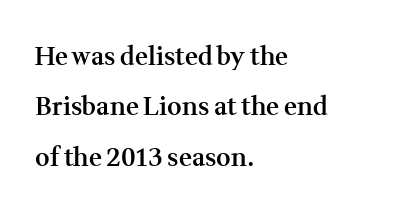
Q: Is the text bold? A: Semi-bold.
Q: Is the text italic (slanted)? A: No, it is upright.
Q: Is the text underlined? A: No.
Q: How is the paragraph aligned? A: Left-aligned.
Q: Is the spacing between letters normal or unusually wide? A: Normal.
Q: Is the spacing between lines tight, normal or loose? A: Loose.
